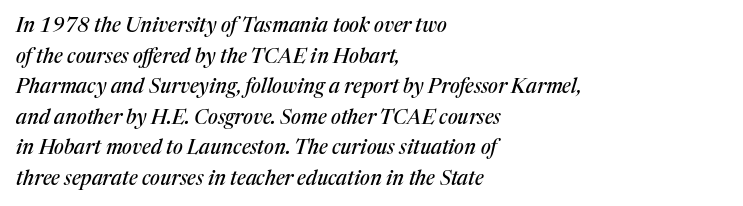
Q: Is the text italic (slanted)? A: Yes, it leans right by about 17 degrees.
Q: Is the text underlined? A: No.
Q: How is the paragraph aligned? A: Left-aligned.
Q: Is the spacing between letters normal or unusually wide? A: Normal.
Q: Is the spacing between lines tight, normal or loose? A: Normal.
